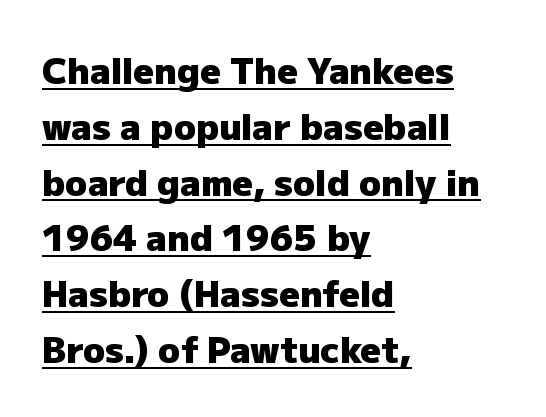
Q: Is the text bold? A: Yes.
Q: Is the text italic (slanted)? A: No, it is upright.
Q: Is the typeface a serif or a sans-serif typeface? A: Sans-serif.
Q: Is the text underlined? A: Yes.
Q: How is the paragraph aligned? A: Left-aligned.
Q: Is the spacing between letters normal or unusually wide? A: Normal.
Q: Is the spacing between lines tight, normal or loose? A: Normal.
Q: Width (condensed, normal, or wide)? A: Normal.
Q: Stroke contrast? A: Low.
Q: x-height? A: Medium.
Q: Monospaced? A: No.
